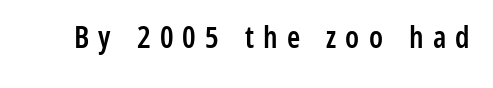
Q: Is the text bold? A: Semi-bold.
Q: Is the text italic (slanted)? A: No, it is upright.
Q: Is the typeface a serif or a sans-serif typeface? A: Sans-serif.
Q: Is the text underlined? A: No.
Q: Is the spacing between letters normal or unusually wide? A: Unusually wide.
Q: Width (condensed, normal, or wide)? A: Condensed.
Q: Stroke contrast? A: Low.
Q: x-height? A: Medium.
Q: Monospaced? A: No.
